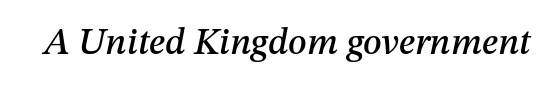
This sample has the flowing, uneven cadence of proportional lettering. The specimen omits any rule beneath the text block's lines. Each word holds together tightly as a unit, with standard inter-letter gaps. Quick note: italic.
